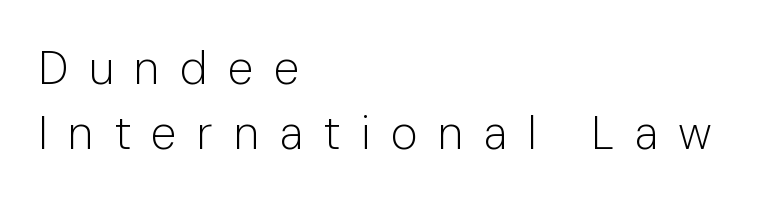
{"serif": "no", "italic": "no", "bold": "no", "weight": "light", "width": "normal", "stroke_contrast": "low", "x_height": "medium", "monospaced": "no", "underline": "no", "align": "left", "line_spacing": "normal", "line_spacing_ratio": 1.41, "letter_spacing": "wide", "letter_spacing_em": 0.45, "glyph_px": 46}
